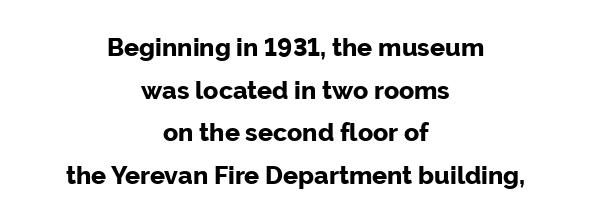
Q: Is the text bold? A: Yes.
Q: Is the text italic (slanted)? A: No, it is upright.
Q: Is the text underlined? A: No.
Q: How is the paragraph aligned? A: Centered.
Q: Is the spacing between letters normal or unusually wide? A: Normal.
